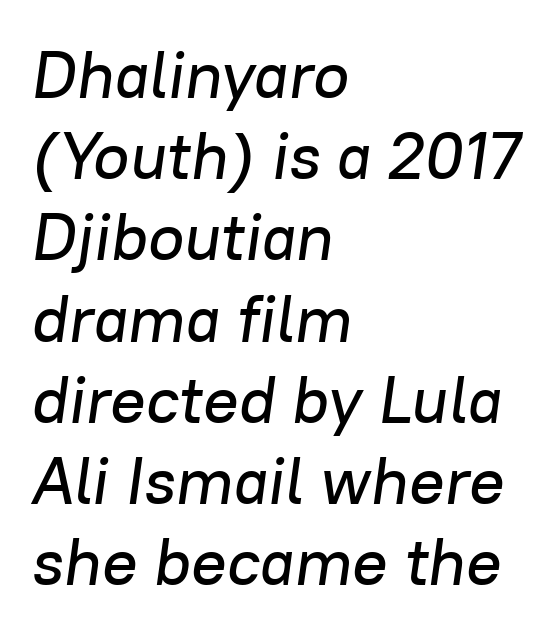
Q: Is the text italic (slanted)? A: Yes, it leans right by about 8 degrees.
Q: Is the text underlined? A: No.
Q: How is the paragraph aligned? A: Left-aligned.
Q: Is the spacing between letters normal or unusually wide? A: Normal.
Q: Width (condensed, normal, or wide)? A: Normal.
Q: Stroke contrast? A: Low.
Q: x-height? A: Medium.
Q: Monospaced? A: No.
